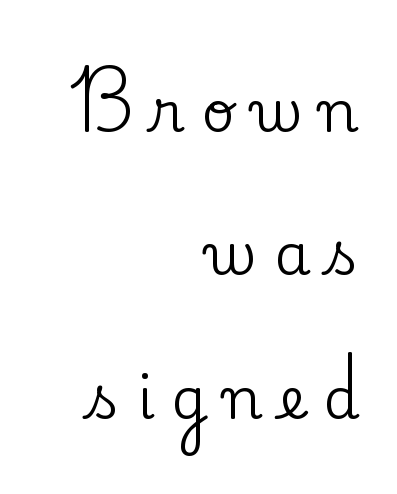
Q: Is the text italic (slanted)? A: No, it is upright.
Q: Is the typeface a serif or a sans-serif typeface? A: Serif.
Q: Is the text underlined? A: No.
Q: How is the paragraph aligned? A: Right-aligned.
Q: Is the spacing between letters normal or unusually wide? A: Unusually wide.
Q: Is the spacing between lines tight, normal or loose? A: Loose.
Q: Width (condensed, normal, or wide)? A: Normal.
Q: Stroke contrast? A: Low.
Q: x-height? A: Small.
Q: Monospaced? A: No.
